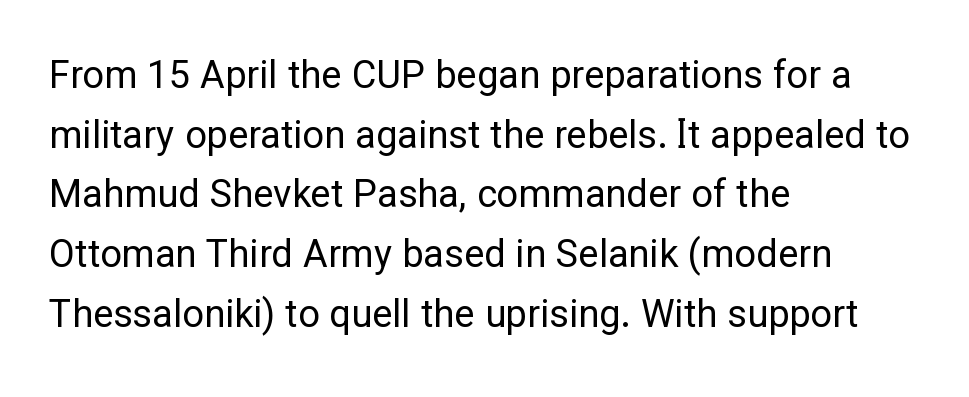
The image shows 38 px regular-weight sans-serif type, upright; set left-aligned, normal line spacing (1.57x), normal letter spacing, not underlined; low stroke contrast and a medium x-height.
